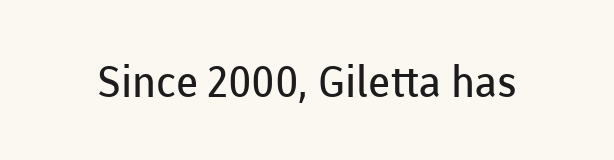
Q: Is the text bold? A: No.
Q: Is the text italic (slanted)? A: No, it is upright.
Q: Is the typeface a serif or a sans-serif typeface? A: Sans-serif.
Q: Is the text underlined? A: No.
Q: Is the spacing between letters normal or unusually wide? A: Normal.
Q: Width (condensed, normal, or wide)? A: Normal.
Q: Stroke contrast? A: Low.
Q: x-height? A: Medium.
Q: Monospaced? A: No.
